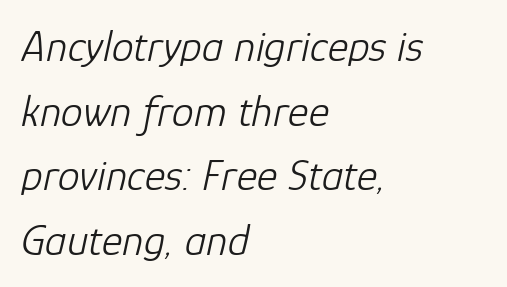
{"italic": "yes", "lean": "right", "slant_degrees": 12, "bold": "no", "weight": "light", "width": "normal", "stroke_contrast": "low", "x_height": "medium", "monospaced": "no", "underline": "no", "align": "left", "line_spacing": "normal", "line_spacing_ratio": 1.47, "letter_spacing": "normal", "letter_spacing_em": 0.0, "glyph_px": 44}
